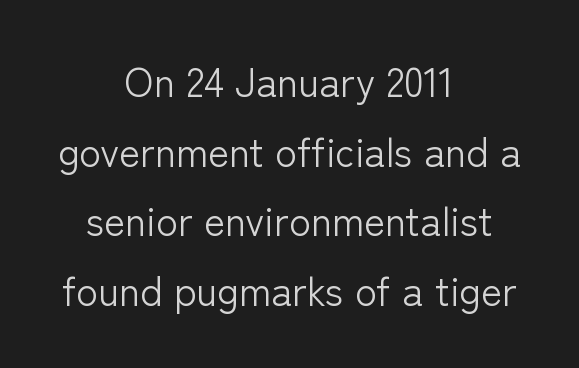
Q: Is the text bold? A: No.
Q: Is the text italic (slanted)? A: No, it is upright.
Q: Is the typeface a serif or a sans-serif typeface? A: Sans-serif.
Q: Is the text underlined? A: No.
Q: How is the paragraph aligned? A: Centered.
Q: Is the spacing between letters normal or unusually wide? A: Normal.
Q: Width (condensed, normal, or wide)? A: Normal.
Q: Stroke contrast? A: Low.
Q: x-height? A: Medium.
Q: Monospaced? A: No.
